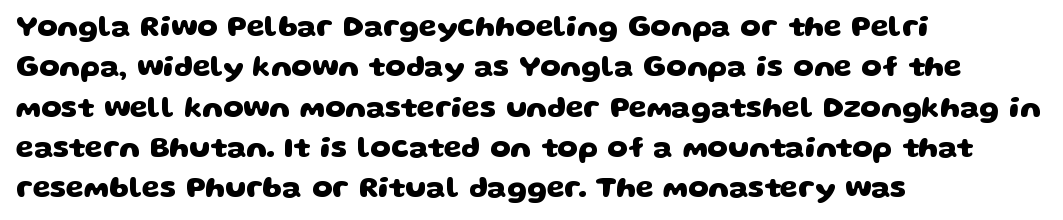
The image shows 29 px heavy, wide sans-serif type; set left-aligned, normal line spacing (1.39x), normal letter spacing, not underlined; low stroke contrast and a large x-height.
